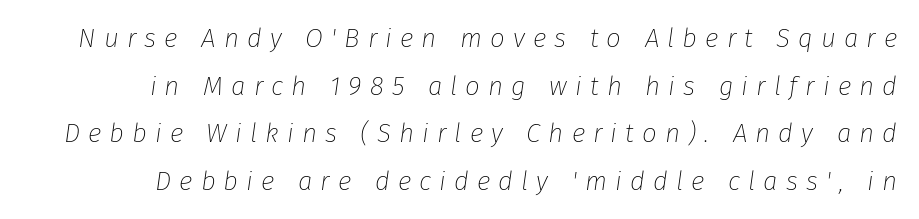
Unbolded letterforms with no extra heft. A bare baseline throughout the passage. Look at the tracking — it's clearly loosened, letters drifting apart. Observe the lean: these are italic letterforms.
